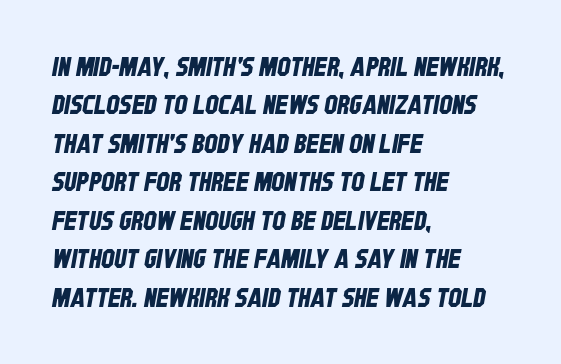
Q: Is the text underlined? A: No.
Q: How is the paragraph aligned? A: Left-aligned.
Q: Is the spacing between letters normal or unusually wide? A: Normal.
Q: Is the spacing between lines tight, normal or loose? A: Normal.
